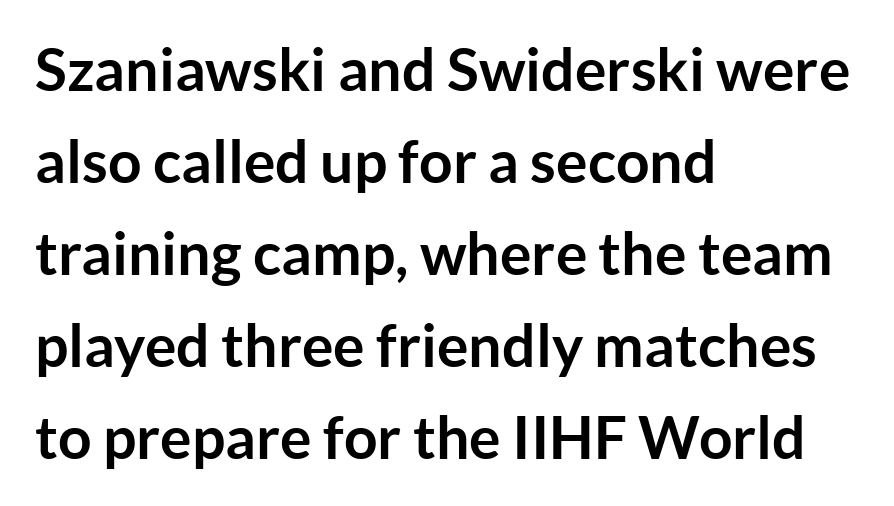
{"serif": "no", "italic": "no", "bold": "yes", "weight": "semibold", "width": "normal", "stroke_contrast": "low", "x_height": "medium", "monospaced": "no", "underline": "no", "align": "left", "line_spacing": "normal", "line_spacing_ratio": 1.56, "letter_spacing": "normal", "letter_spacing_em": 0.0, "glyph_px": 59}
